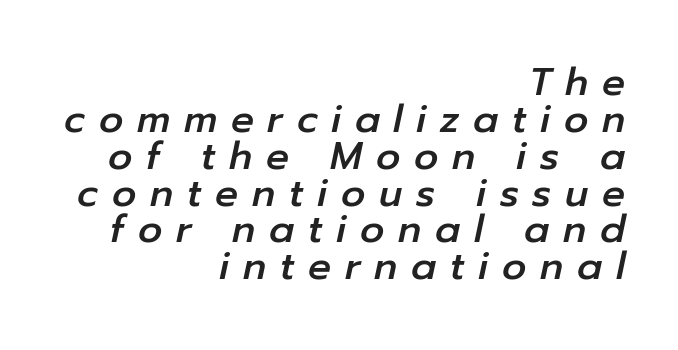
The image shows 38 px text type, italic (leaning right); set right-aligned, tight line spacing (0.97x), unusually wide letter spacing (+0.36 em), not underlined; low stroke contrast and a medium x-height.
